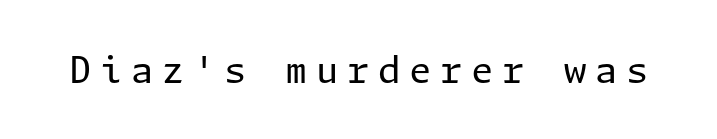
This sample uses expanded letter spacing, leaving extra air between glyphs. These glyphs show unthickened strokes, regular width or finer. Nobody drew a line under any word here. Quick note: not italic, upright. This rendering employs a face without finishing strokes, i.e., a sans-serif.
